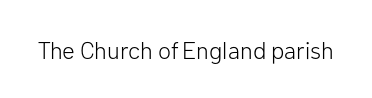
{"italic": "no", "bold": "no", "underline": "no", "letter_spacing": "normal", "letter_spacing_em": 0.0, "glyph_px": 24}
